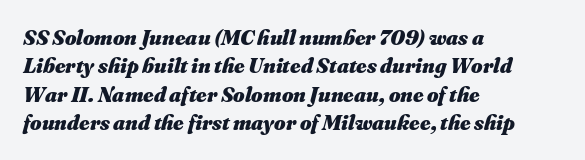
{"italic": "yes", "lean": "right", "slant_degrees": 16, "bold": "yes", "underline": "no", "align": "left", "line_spacing": "normal", "line_spacing_ratio": 1.29, "letter_spacing": "normal", "letter_spacing_em": 0.0, "glyph_px": 22}
